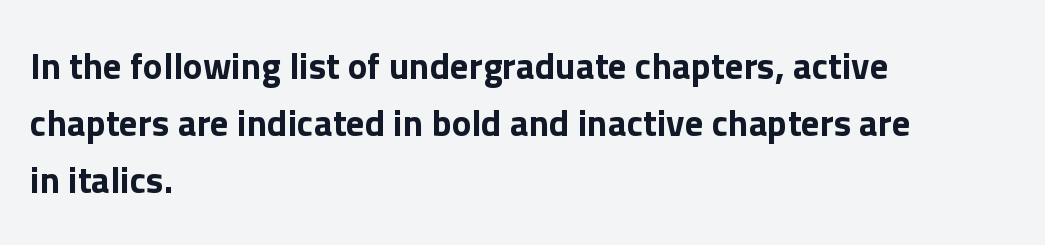
Q: Is the text italic (slanted)? A: No, it is upright.
Q: Is the typeface a serif or a sans-serif typeface? A: Sans-serif.
Q: Is the text underlined? A: No.
Q: How is the paragraph aligned? A: Left-aligned.
Q: Is the spacing between letters normal or unusually wide? A: Normal.
Q: Is the spacing between lines tight, normal or loose? A: Normal.
Q: Width (condensed, normal, or wide)? A: Normal.
Q: Stroke contrast? A: Low.
Q: x-height? A: Medium.
Q: Monospaced? A: No.
